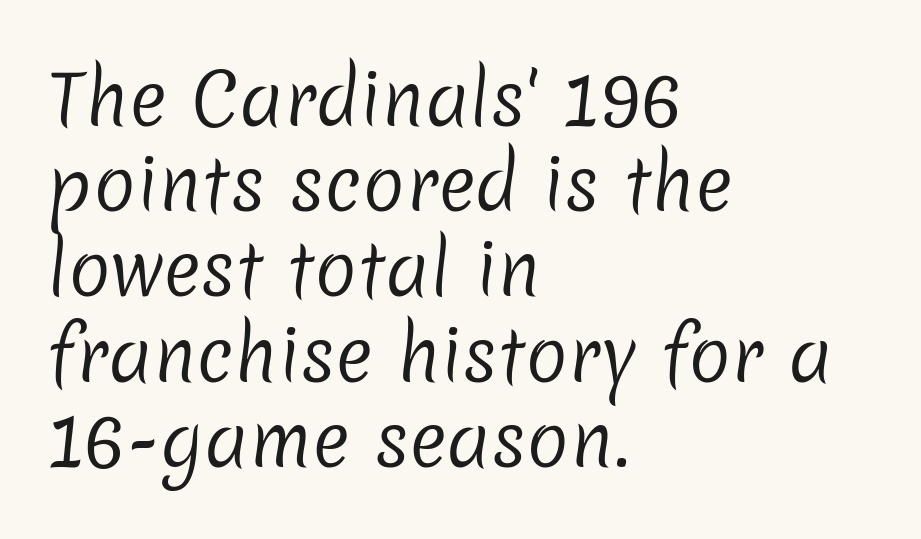
Vertical stems look standard width or narrower in stroke. Examine the stroke ends and you'll find no serifs. The gaps between neighbouring characters are ordinary and unremarkable. Every row of glyphs begins at an identical x-position on the left. Anything drawn beneath the words? Only blank space. Looks like regular typesetting: each glyph gets only the width it needs.
